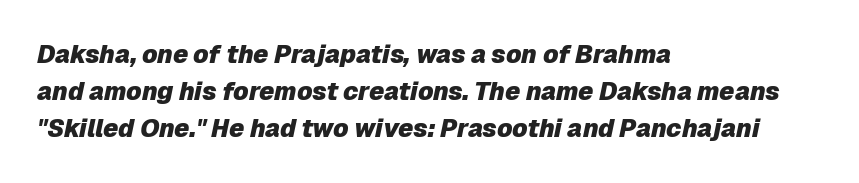
{"italic": "yes", "lean": "right", "slant_degrees": 12, "bold": "yes", "underline": "no", "align": "left", "line_spacing": "normal", "line_spacing_ratio": 1.49, "letter_spacing": "normal", "letter_spacing_em": 0.0, "glyph_px": 25}
